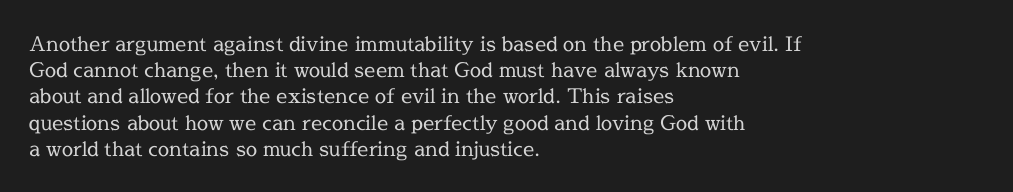
Q: Is the text bold? A: No.
Q: Is the text italic (slanted)? A: No, it is upright.
Q: Is the text underlined? A: No.
Q: How is the paragraph aligned? A: Left-aligned.
Q: Is the spacing between letters normal or unusually wide? A: Normal.
Q: Is the spacing between lines tight, normal or loose? A: Normal.
